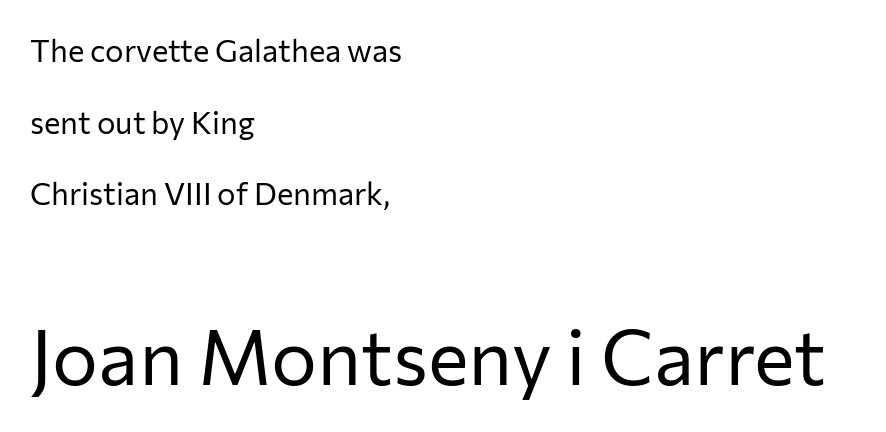
Q: Is the text bold? A: No.
Q: Is the text italic (slanted)? A: No, it is upright.
Q: Is the typeface a serif or a sans-serif typeface? A: Sans-serif.
Q: Is the text underlined? A: No.
Q: How is the paragraph aligned? A: Left-aligned.
Q: Is the spacing between letters normal or unusually wide? A: Normal.
Q: Is the spacing between lines tight, normal or loose? A: Loose.
Q: Which block of text is set in a larger size, the first (top) or the second (bottom)? A: The second (bottom) one.
Q: Width (condensed, normal, or wide)? A: Normal.
Q: Stroke contrast? A: Low.
Q: x-height? A: Medium.
Q: Monospaced? A: No.
